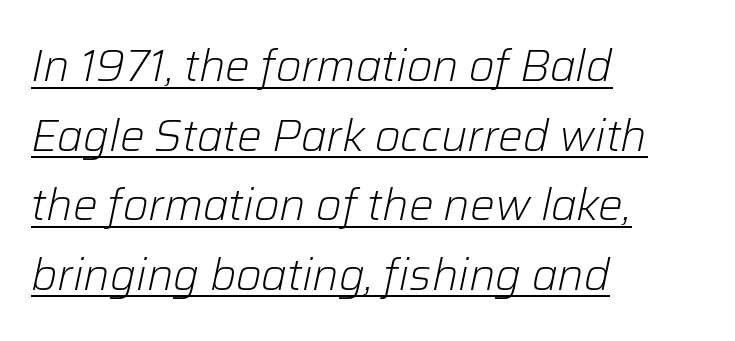
{"italic": "yes", "lean": "right", "slant_degrees": 12, "bold": "no", "weight": "light", "width": "normal", "stroke_contrast": "low", "x_height": "medium", "monospaced": "no", "underline": "yes", "align": "left", "line_spacing": "normal", "line_spacing_ratio": 1.58, "letter_spacing": "normal", "letter_spacing_em": 0.0, "glyph_px": 44}
